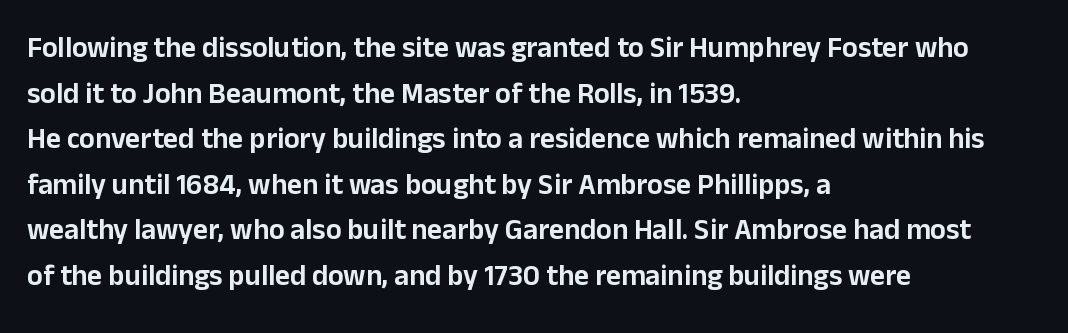
The image shows 29 px sans-serif type, upright; set left-aligned, normal line spacing (1.57x), normal letter spacing, not underlined; low stroke contrast and a medium x-height.
